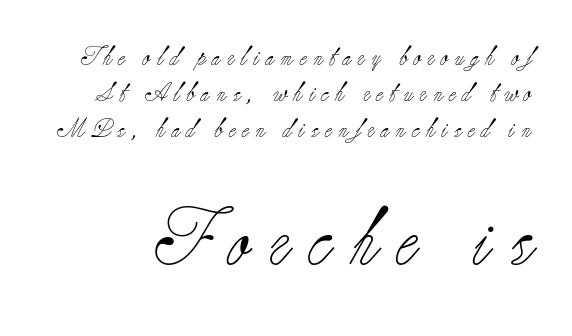
The image shows 57 px light serif type; set line spacing 1.89x, unusually wide letter spacing (+0.35 em), not underlined; the second (bottom) block is 3.0x larger; low stroke contrast and a small x-height.
